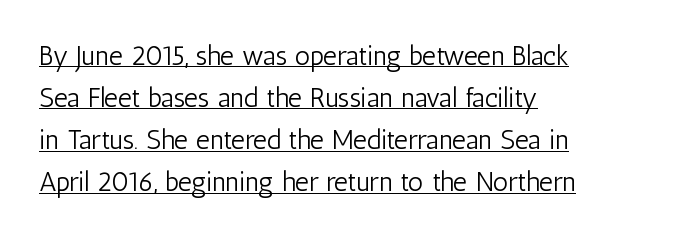
Q: Is the text bold? A: No.
Q: Is the text italic (slanted)? A: No, it is upright.
Q: Is the text underlined? A: Yes.
Q: How is the paragraph aligned? A: Left-aligned.
Q: Is the spacing between letters normal or unusually wide? A: Normal.
Q: Is the spacing between lines tight, normal or loose? A: Normal.
